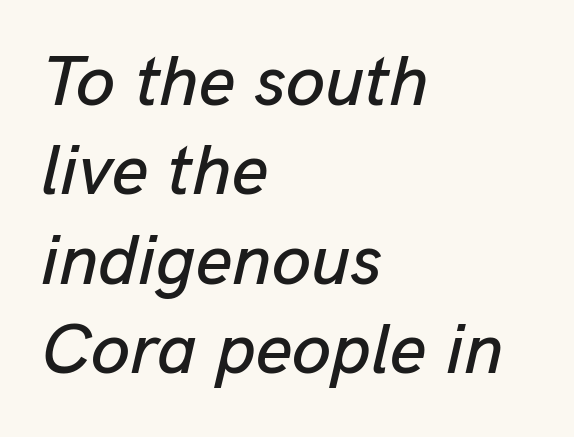
{"italic": "yes", "lean": "right", "slant_degrees": 13, "width": "normal", "stroke_contrast": "low", "x_height": "medium", "monospaced": "no", "underline": "no", "align": "left", "line_spacing": "normal", "line_spacing_ratio": 1.26, "letter_spacing": "normal", "letter_spacing_em": 0.0, "glyph_px": 71}
